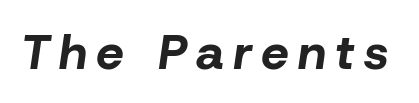
{"italic": "yes", "lean": "right", "slant_degrees": 8, "bold": "yes", "weight": "bold", "width": "normal", "stroke_contrast": "low", "x_height": "medium", "monospaced": "no", "underline": "no", "glyph_px": 49}
